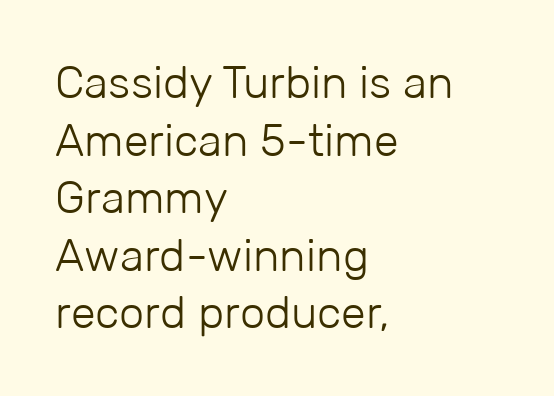
Weight: regular or lighter. The type family on display is of the sans-serif kind. Ordinary non-slanted type is in use. Default kerning and tracking; the words read as compact shapes. The passage shown is not underscored anywhere.
